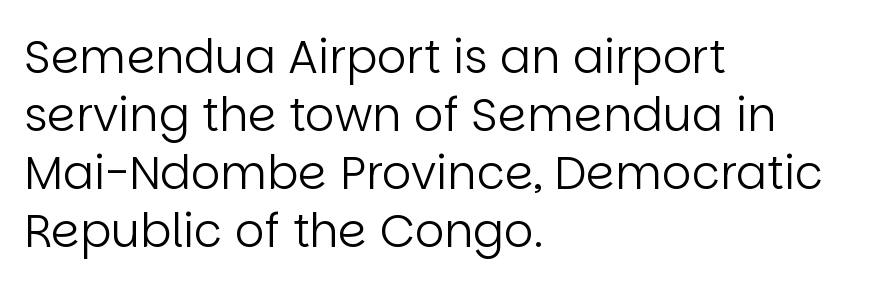
{"serif": "no", "italic": "no", "bold": "no", "weight": "regular", "width": "normal", "stroke_contrast": "low", "x_height": "large", "monospaced": "no", "underline": "no", "align": "left", "line_spacing": "normal", "line_spacing_ratio": 1.26, "letter_spacing": "normal", "letter_spacing_em": 0.0, "glyph_px": 46}
